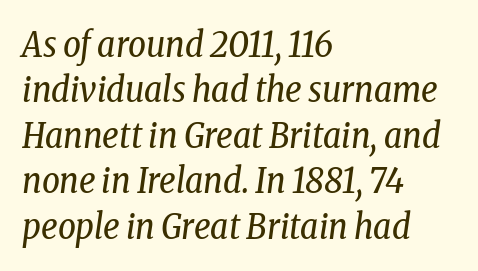
{"serif": "yes", "italic": "yes", "lean": "right", "slant_degrees": 8, "bold": "no", "weight": "regular", "width": "condensed", "stroke_contrast": "low", "x_height": "medium", "monospaced": "no", "underline": "no", "align": "left", "line_spacing": "normal", "line_spacing_ratio": 1.3, "letter_spacing": "normal", "letter_spacing_em": 0.0, "glyph_px": 35}
